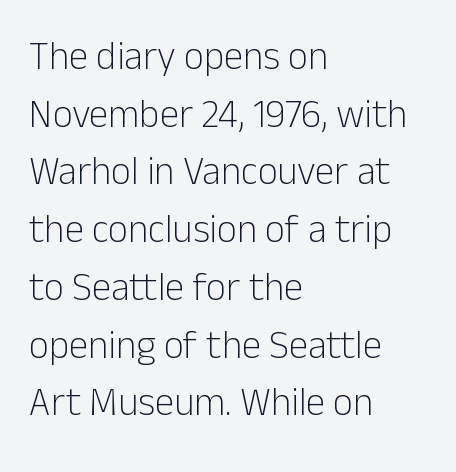
The image shows 39 px light sans-serif type, upright; set left-aligned, normal line spacing (1.48x), normal letter spacing, not underlined; low stroke contrast and a medium x-height.
